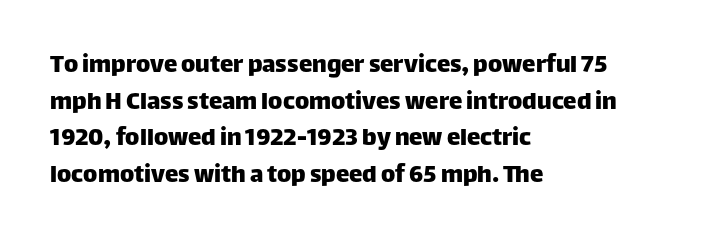
Q: Is the text italic (slanted)? A: No, it is upright.
Q: Is the text underlined? A: No.
Q: How is the paragraph aligned? A: Left-aligned.
Q: Is the spacing between letters normal or unusually wide? A: Normal.
Q: Is the spacing between lines tight, normal or loose? A: Normal.
